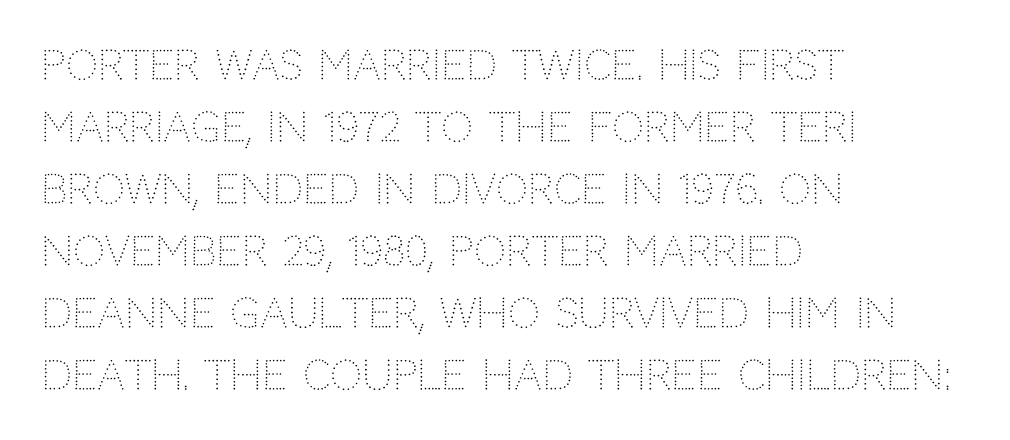
Rows of type keep a routine distance in the vertical direction. Look at the bottom of the vertical strokes: they stop flat, with no serifs. Teacher's note: observe the even left margin — that is flush-left alignment. The axis of the letterforms is exactly vertical. Looks like regular typesetting: each glyph gets only the width it needs. These glyphs show unthickened strokes, regular width or finer.
